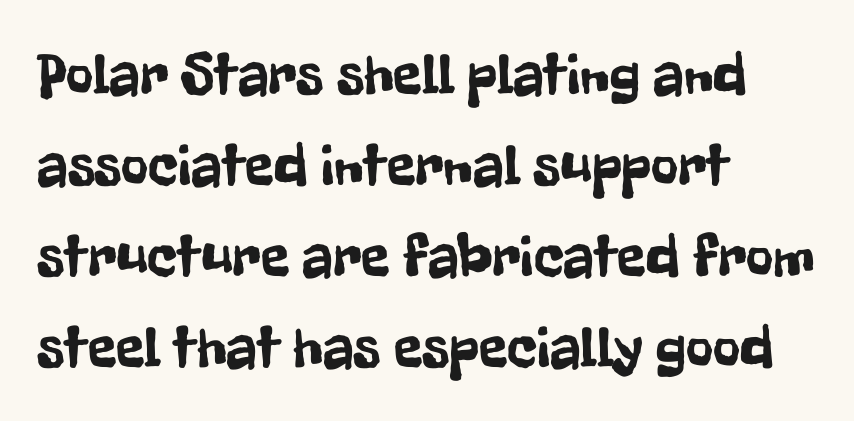
The rendering uses natural spacing where letterforms have individual widths. Nothing sits at the stroke ends, so this counts as sans-serif. Interline gaps are of average width in this sample. The line texture is even and compact thanks to regular tracking.
